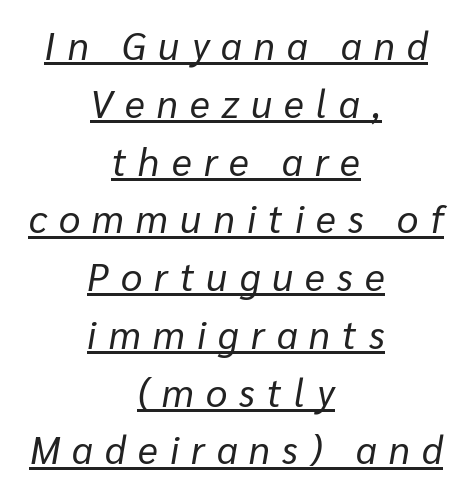
Q: Is the text bold? A: No.
Q: Is the text italic (slanted)? A: Yes, it leans right by about 10 degrees.
Q: Is the text underlined? A: Yes.
Q: How is the paragraph aligned? A: Centered.
Q: Is the spacing between letters normal or unusually wide? A: Unusually wide.
Q: Is the spacing between lines tight, normal or loose? A: Normal.
Q: Width (condensed, normal, or wide)? A: Normal.
Q: Stroke contrast? A: Low.
Q: x-height? A: Medium.
Q: Monospaced? A: No.
